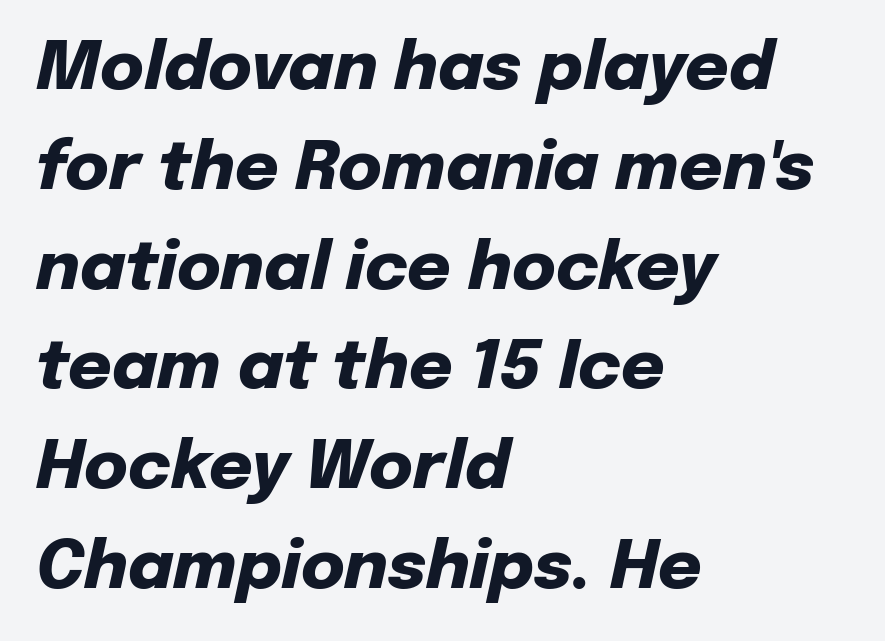
Q: Is the text bold? A: Yes.
Q: Is the text italic (slanted)? A: Yes, it leans right by about 12 degrees.
Q: Is the text underlined? A: No.
Q: How is the paragraph aligned? A: Left-aligned.
Q: Is the spacing between letters normal or unusually wide? A: Normal.
Q: Is the spacing between lines tight, normal or loose? A: Normal.
Q: Width (condensed, normal, or wide)? A: Normal.
Q: Stroke contrast? A: Low.
Q: x-height? A: Medium.
Q: Monospaced? A: No.
